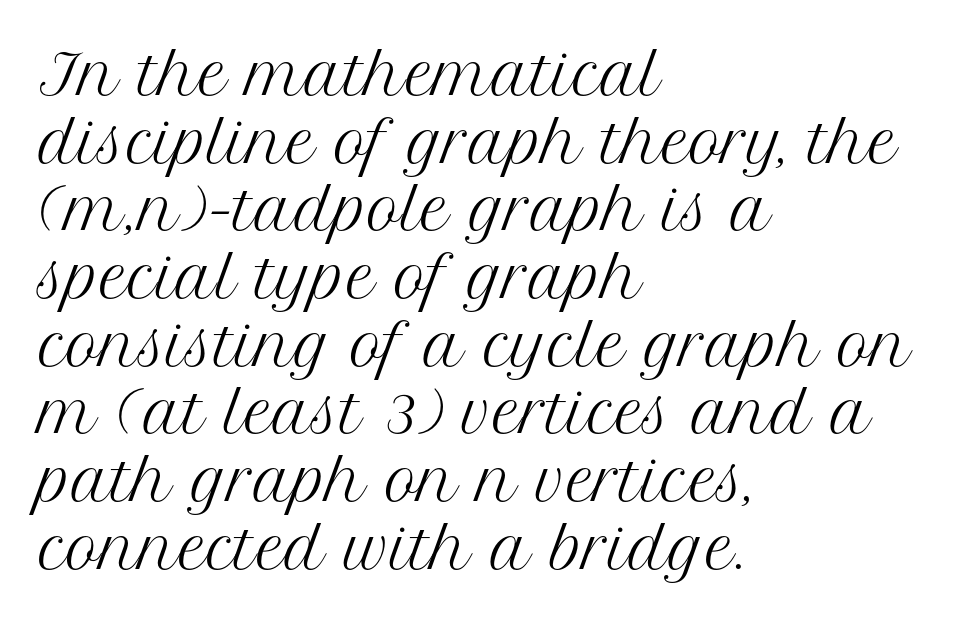
Vertical stems look standard width or narrower in stroke. Each word holds together tightly as a unit, with standard inter-letter gaps. Font category for this specimen: serif. The zone under the glyphs is completely vacant.
